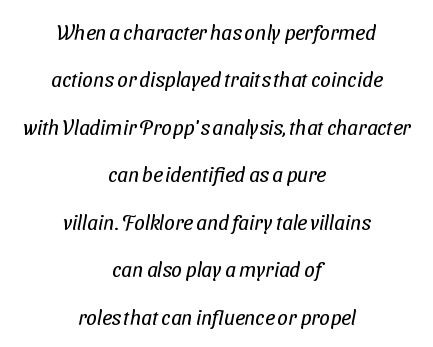
Q: Is the text bold? A: No.
Q: Is the text underlined? A: No.
Q: How is the paragraph aligned? A: Centered.
Q: Is the spacing between letters normal or unusually wide? A: Normal.
Q: Is the spacing between lines tight, normal or loose? A: Loose.
